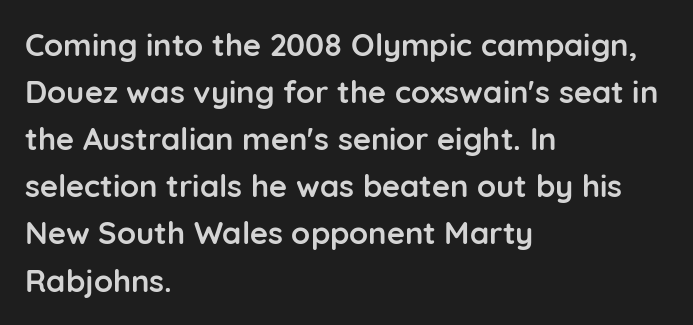
The image shows 31 px semibold sans-serif type, upright; set left-aligned, normal line spacing (1.52x), normal letter spacing, not underlined; low stroke contrast and a medium x-height.
